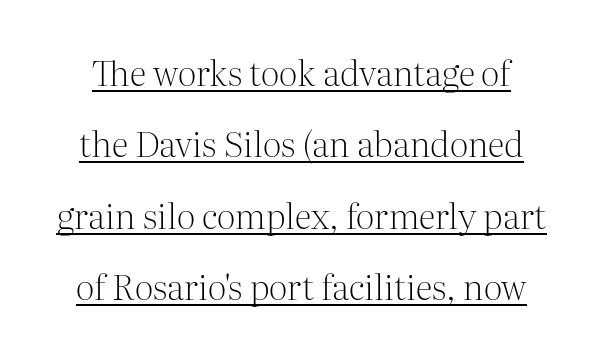
The image shows 35 px light serif type, upright; set loose line spacing (2.04x), normal letter spacing, underlined; medium stroke contrast and a medium x-height.
